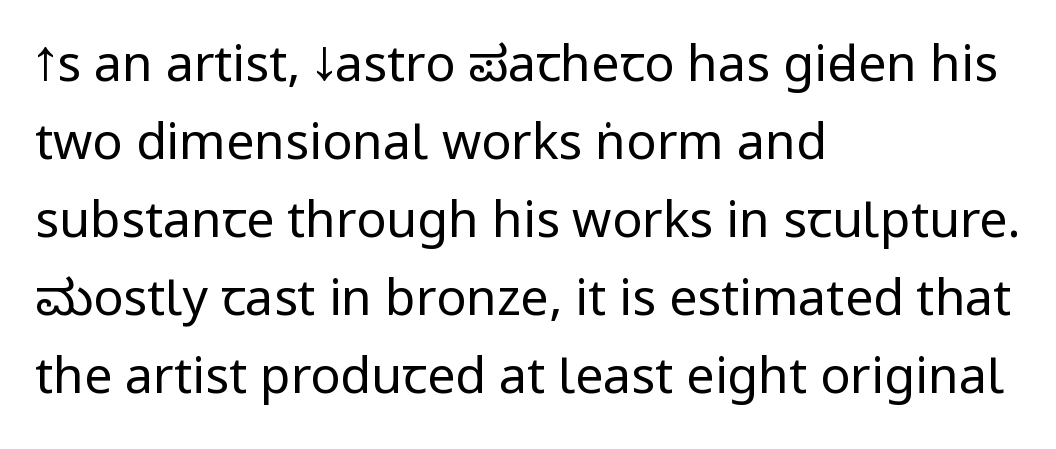
The image shows 50 px regular-weight, condensed sans-serif type, upright; set left-aligned, normal line spacing (1.56x), normal letter spacing, not underlined; low stroke contrast.
